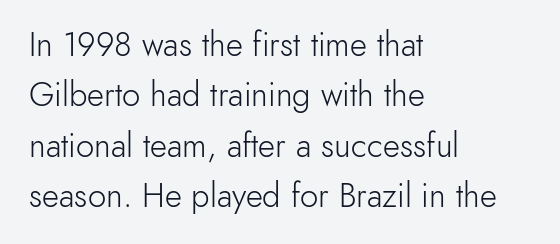
The image shows 33 px light sans-serif type, upright; set left-aligned, normal line spacing (1.53x), normal letter spacing, not underlined; a small x-height.
